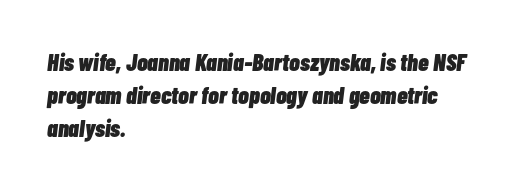
The image shows 24 px bold type, italic (leaning right); set left-aligned, normal line spacing (1.37x), normal letter spacing, not underlined.
